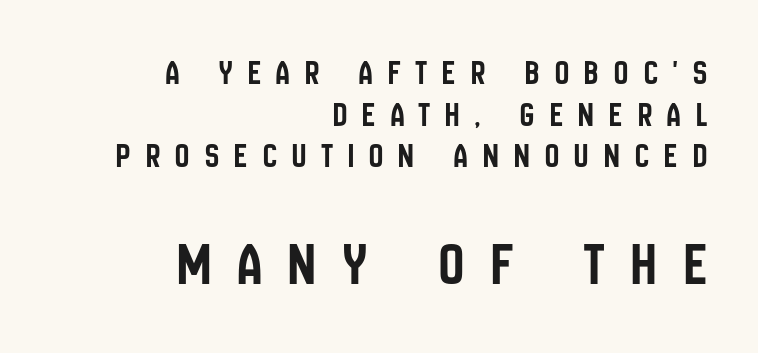
Posture: vertical. Which margin do the lines hug? The right one — the left edge is uneven. The glyphs are unaccompanied by any horizontal stroke below them. No feet cap the strokes, marking this as sans-serif type. Which of the two is more prominent by size? The second, at the bottom. Loose tracking; the words dissolve into strings of separated letters.
